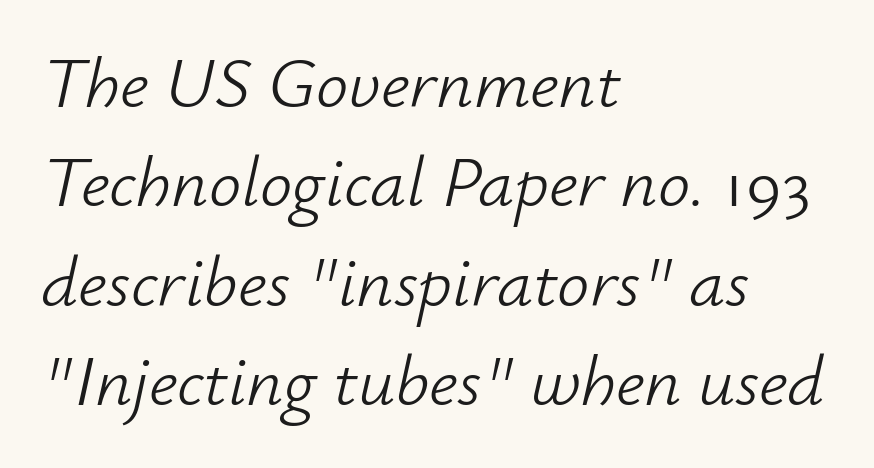
{"italic": "yes", "lean": "right", "slant_degrees": 12, "bold": "no", "weight": "light", "width": "normal", "stroke_contrast": "low", "x_height": "small", "monospaced": "no", "underline": "no", "align": "left", "line_spacing": "normal", "line_spacing_ratio": 1.38, "letter_spacing": "normal", "letter_spacing_em": 0.0, "glyph_px": 72}
